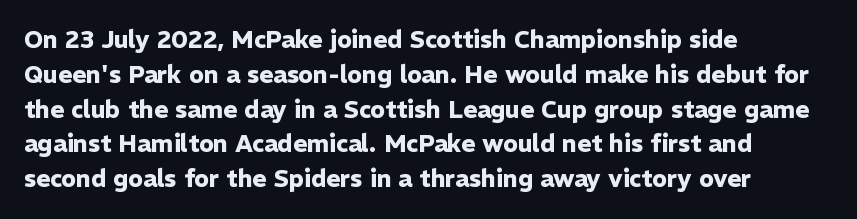
{"italic": "no", "bold": "yes", "underline": "no", "align": "left", "line_spacing": "normal", "line_spacing_ratio": 1.45, "letter_spacing": "normal", "letter_spacing_em": 0.0, "glyph_px": 24}
